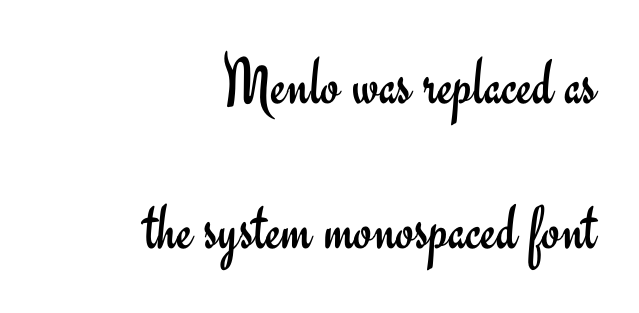
Q: Is the text bold? A: No.
Q: Is the text italic (slanted)? A: Yes.
Q: Is the typeface a serif or a sans-serif typeface? A: Sans-serif.
Q: Is the text underlined? A: No.
Q: How is the paragraph aligned? A: Right-aligned.
Q: Is the spacing between letters normal or unusually wide? A: Normal.
Q: Is the spacing between lines tight, normal or loose? A: Loose.
Q: Width (condensed, normal, or wide)? A: Normal.
Q: Stroke contrast? A: Low.
Q: x-height? A: Small.
Q: Monospaced? A: No.
